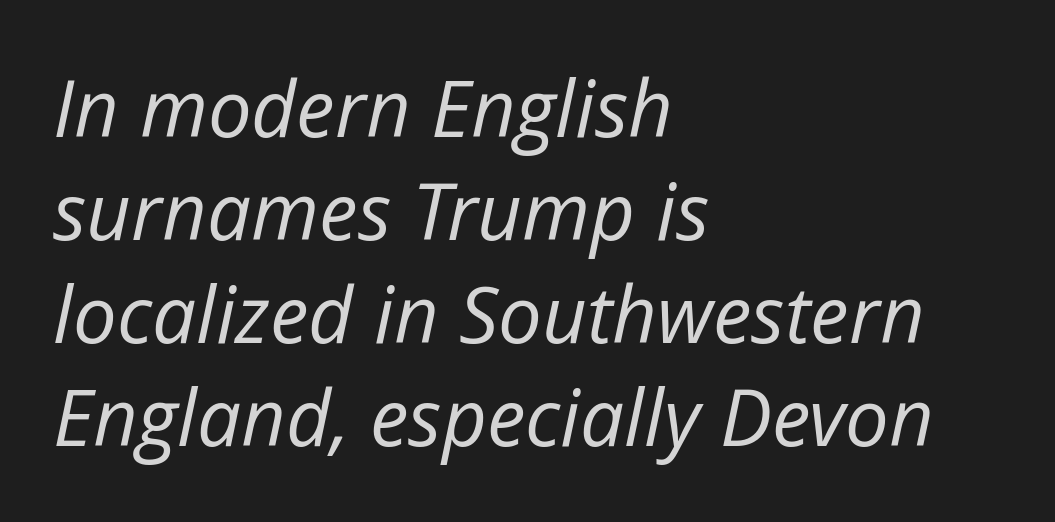
Only glyphs here, with clear space below each row. The designer left line spacing at the default. Line starts are locked; line ends wander. An italicized treatment has been applied to the whole sample. In terms of letterspacing, this is plain default setting.
